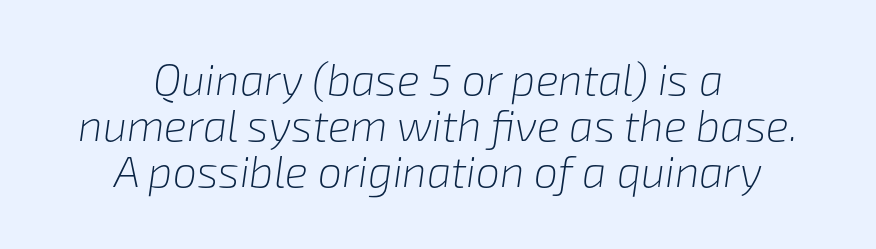
{"italic": "yes", "lean": "right", "slant_degrees": 8, "bold": "no", "weight": "light", "width": "normal", "stroke_contrast": "low", "x_height": "medium", "monospaced": "no", "underline": "no", "align": "center", "line_spacing": "tight", "line_spacing_ratio": 1.07, "letter_spacing": "normal", "letter_spacing_em": 0.0, "glyph_px": 43}
